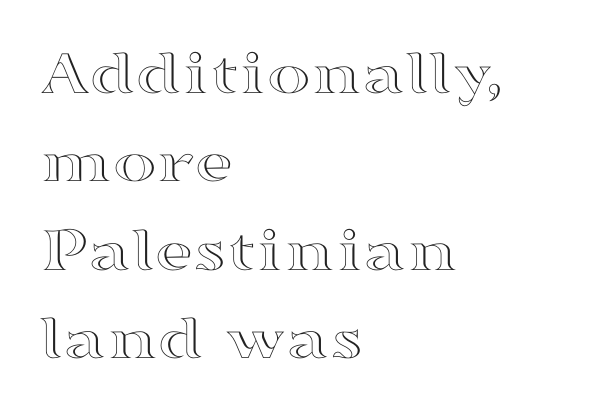
{"italic": "no", "width": "wide", "x_height": "medium", "monospaced": "no", "underline": "no", "align": "left", "line_spacing": "normal", "line_spacing_ratio": 1.34, "letter_spacing": "normal", "letter_spacing_em": 0.0, "glyph_px": 66}
